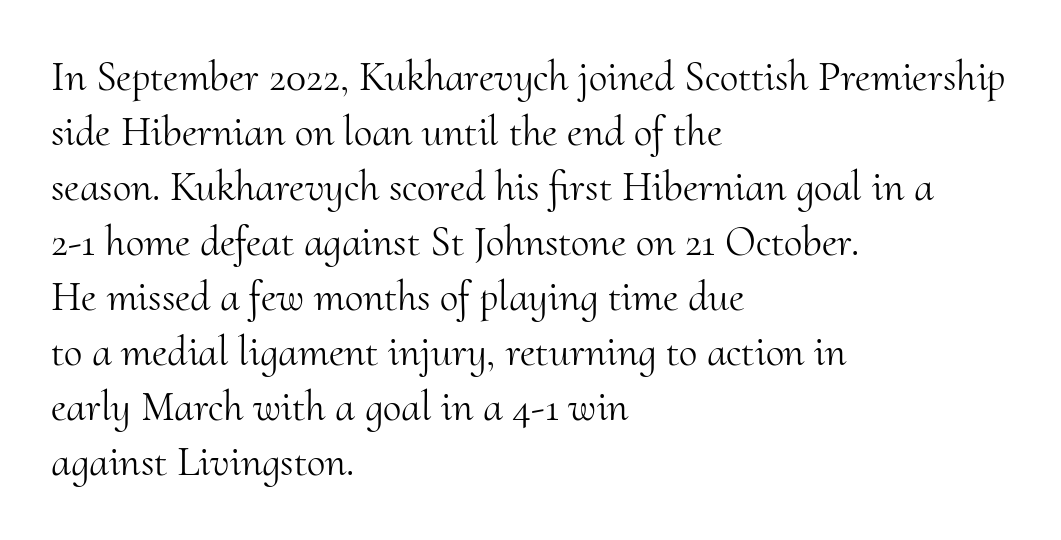
Q: Is the text bold? A: No.
Q: Is the text italic (slanted)? A: No, it is upright.
Q: Is the typeface a serif or a sans-serif typeface? A: Serif.
Q: Is the text underlined? A: No.
Q: How is the paragraph aligned? A: Left-aligned.
Q: Is the spacing between letters normal or unusually wide? A: Normal.
Q: Is the spacing between lines tight, normal or loose? A: Normal.
Q: Width (condensed, normal, or wide)? A: Normal.
Q: Stroke contrast? A: Medium.
Q: x-height? A: Small.
Q: Monospaced? A: No.
